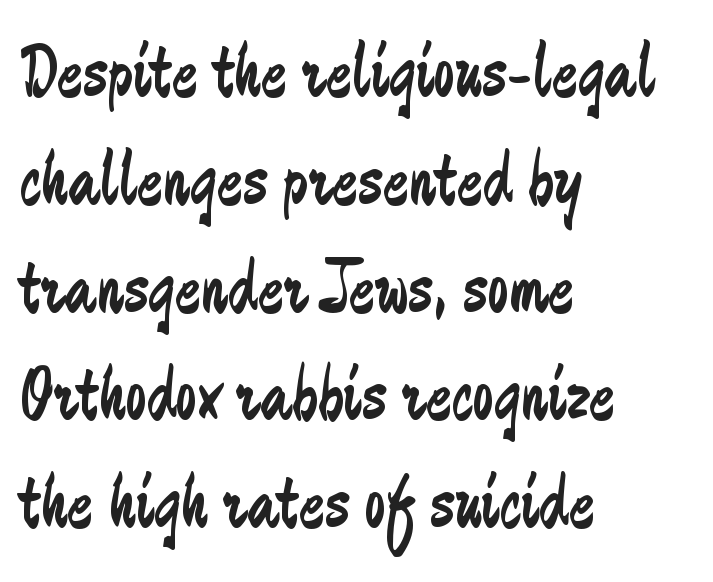
The image shows 77 px regular-weight, condensed sans-serif type; set left-aligned, normal line spacing (1.4x), normal letter spacing, not underlined; low stroke contrast and a small x-height.
